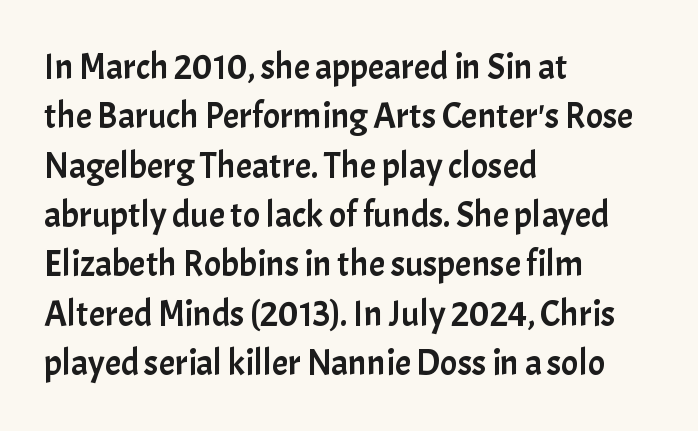
Q: Is the text italic (slanted)? A: No, it is upright.
Q: Is the typeface a serif or a sans-serif typeface? A: Sans-serif.
Q: Is the text underlined? A: No.
Q: How is the paragraph aligned? A: Left-aligned.
Q: Is the spacing between letters normal or unusually wide? A: Normal.
Q: Is the spacing between lines tight, normal or loose? A: Normal.
Q: Width (condensed, normal, or wide)? A: Normal.
Q: Stroke contrast? A: Low.
Q: x-height? A: Medium.
Q: Monospaced? A: No.
